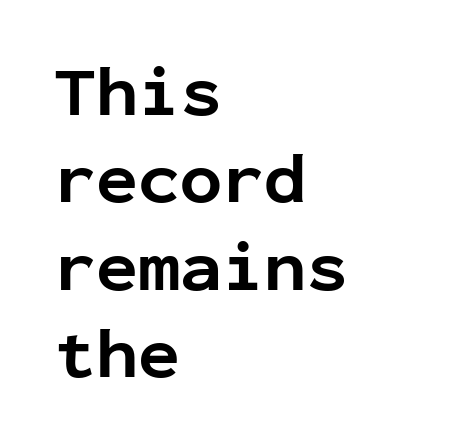
The passage shown is typeset with a sans-serif family. Anything drawn beneath the words? Only blank space. Caption: multi-line text, flush left, ragged right. What's the leading like? Ordinary, nothing unusual. This is roman type, the default non-slanted kind. Looks like terminal output: every glyph gets an equal slot.
